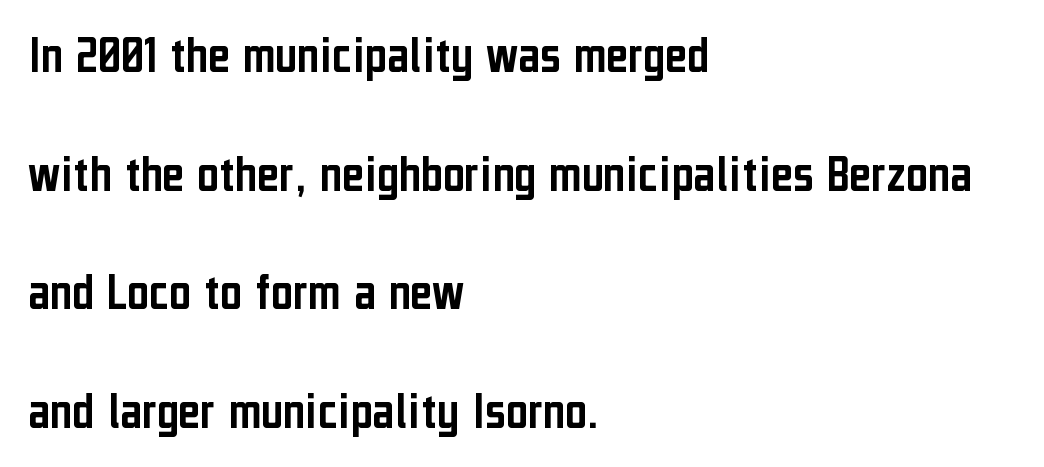
The image shows 53 px condensed sans-serif type, upright; set left-aligned, loose line spacing (2.24x), normal letter spacing, not underlined; low stroke contrast and a medium x-height.
